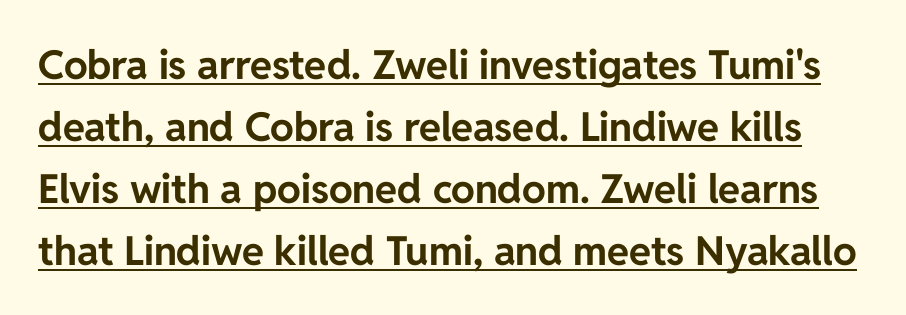
Nope, no serifs anywhere on these letters. One glance says typical: line gaps are just what's usual. Typographic density is high because the face is bold. The face used here appears with an underline applied.
